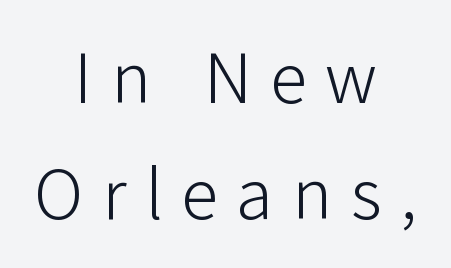
Stroke mass is kept to a normal reading level or below. Is this a fixed-width face? No — the glyphs have proportional, varying widths. Every stem runs plumb, perpendicular to the baseline. These lines sit exactly where default settings would place them. The tracking reads as deliberately expanded to a designer's eye. Nope, no serifs anywhere on these letters.
